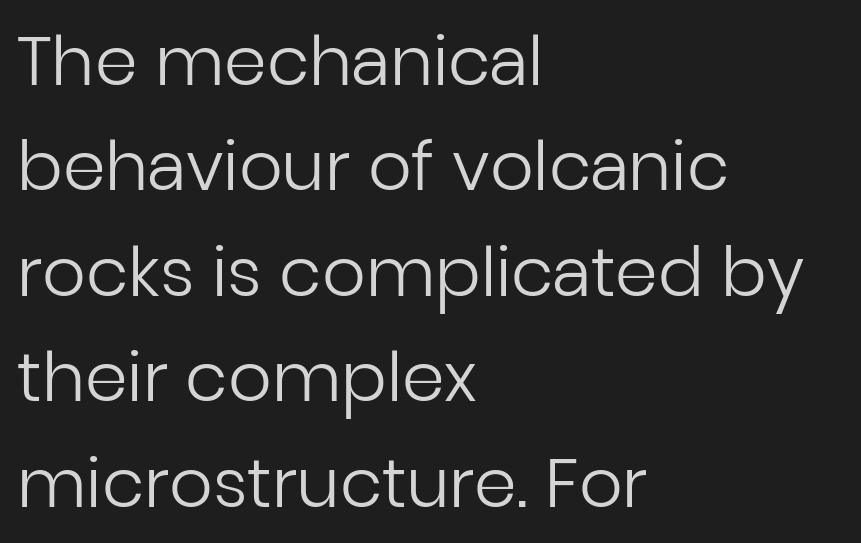
Does the lettering tilt? It doesn't — this is upright. Here the designer chose a conventional face with non-uniform glyph widths. This is not heavy type; no bold has been used. Examine the stroke ends and you'll find no serifs.
